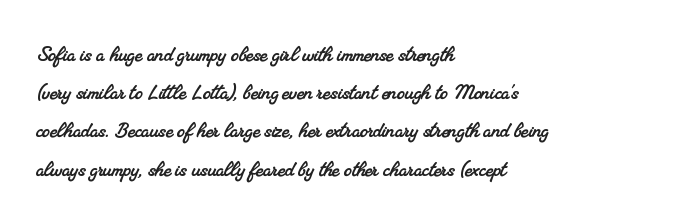
The image shows 25 px text type; set left-aligned, normal line spacing (1.53x), normal letter spacing, not underlined.
